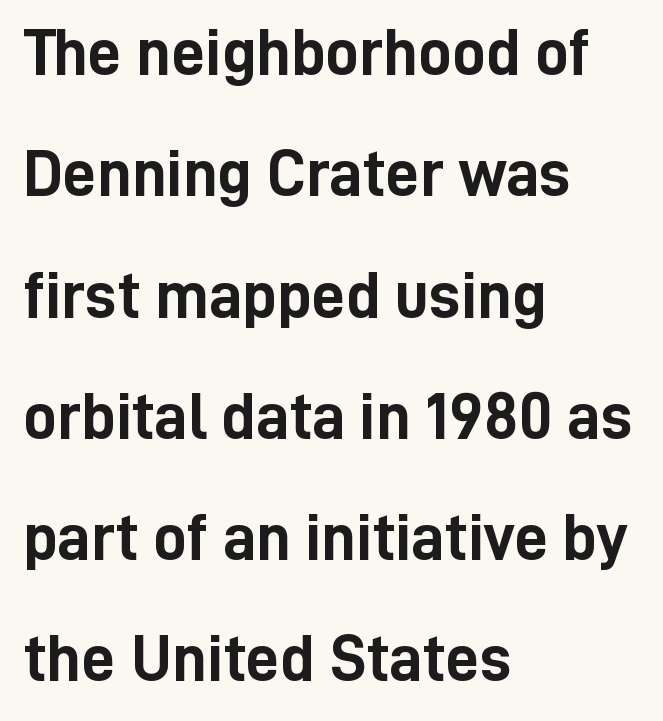
The rendering uses a bold face; every stroke is thick and dark. The line texture is even and compact thanks to regular tracking. A roman cut, with each character standing at attention. The gap between lines stays unmarked. Each letter keeps its own natural width here, so spacing adapts to shape. This sample is left-justified, so line endings fall wherever the words run out.
